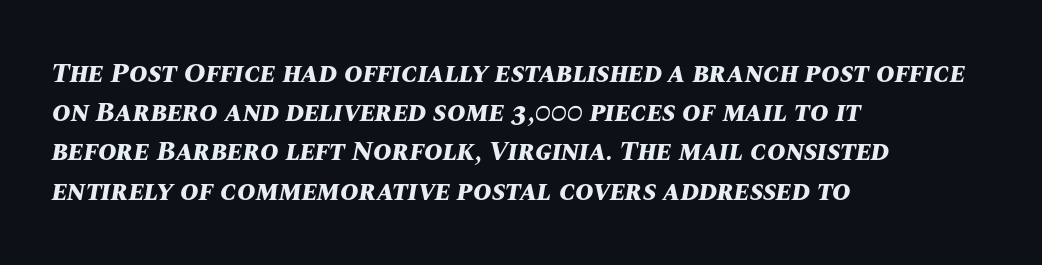
Horizontal alignment here is leftward, the default for most running prose. Descenders hang freely into open space. Observe the lean: these are italic letterforms. Vertical spacing — default. Caption: bold face, heavy strokes. Do the characters align in a grid? No, the font is proportional.
